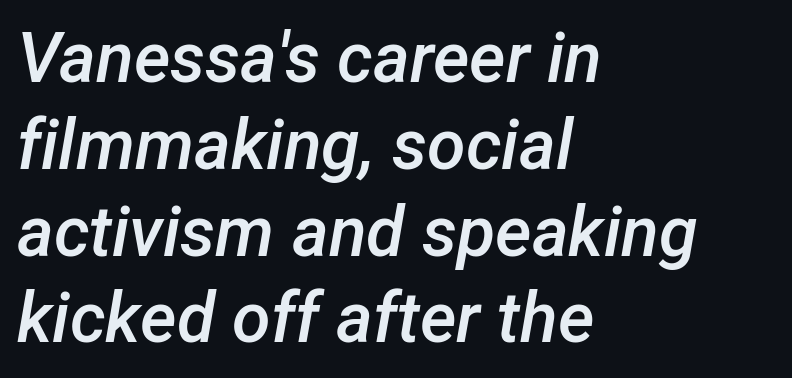
The image shows 70 px semibold type, italic (leaning right); set left-aligned, line spacing 1.24x, normal letter spacing, not underlined; low stroke contrast and a medium x-height.
